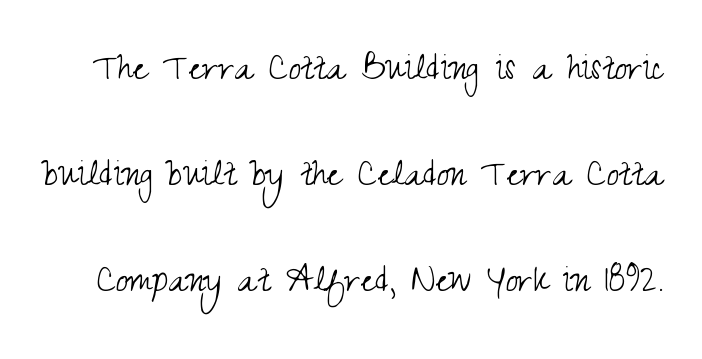
{"serif": "no", "italic": "no", "bold": "no", "weight": "light", "width": "condensed", "stroke_contrast": "medium", "x_height": "small", "monospaced": "no", "underline": "no", "line_spacing": "loose", "line_spacing_ratio": 2.46, "letter_spacing": "normal", "letter_spacing_em": 0.0, "glyph_px": 43}
